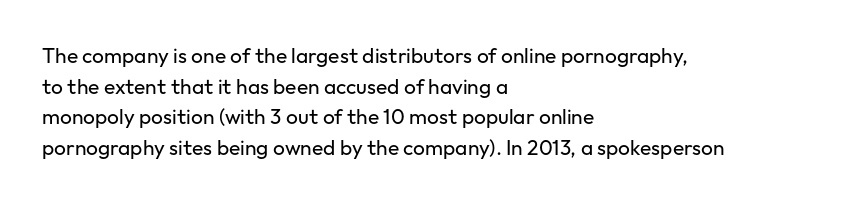
Q: Is the text bold? A: No.
Q: Is the text italic (slanted)? A: No, it is upright.
Q: Is the text underlined? A: No.
Q: How is the paragraph aligned? A: Left-aligned.
Q: Is the spacing between letters normal or unusually wide? A: Normal.
Q: Is the spacing between lines tight, normal or loose? A: Normal.
